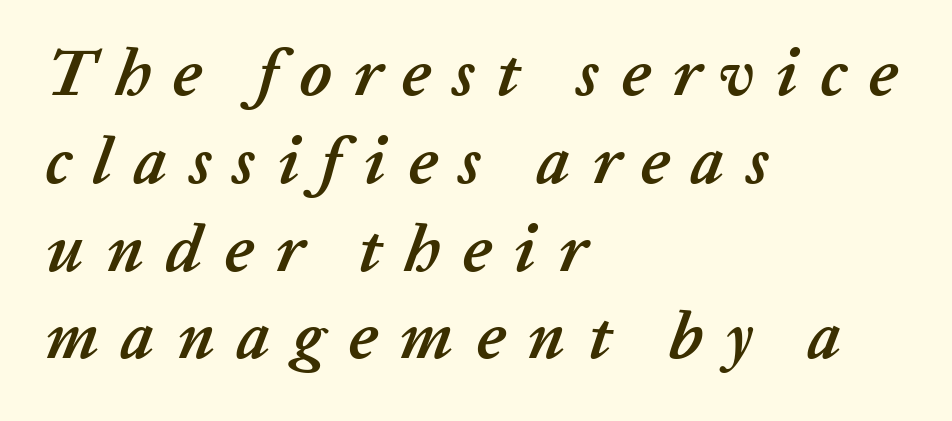
{"italic": "yes", "lean": "right", "slant_degrees": 20, "bold": "yes", "weight": "semibold", "width": "normal", "stroke_contrast": "low", "x_height": "medium", "monospaced": "no", "underline": "no", "align": "left", "line_spacing": "normal", "line_spacing_ratio": 1.33, "letter_spacing": "wide", "letter_spacing_em": 0.33, "glyph_px": 66}
